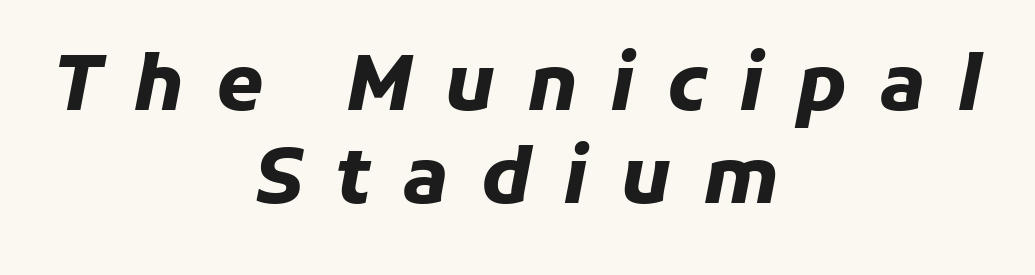
{"italic": "yes", "lean": "right", "slant_degrees": 11, "bold": "yes", "weight": "heavy", "width": "normal", "stroke_contrast": "low", "x_height": "medium", "monospaced": "no", "underline": "no", "align": "center", "line_spacing_ratio": 1.22, "letter_spacing": "wide", "letter_spacing_em": 0.42, "glyph_px": 76}
